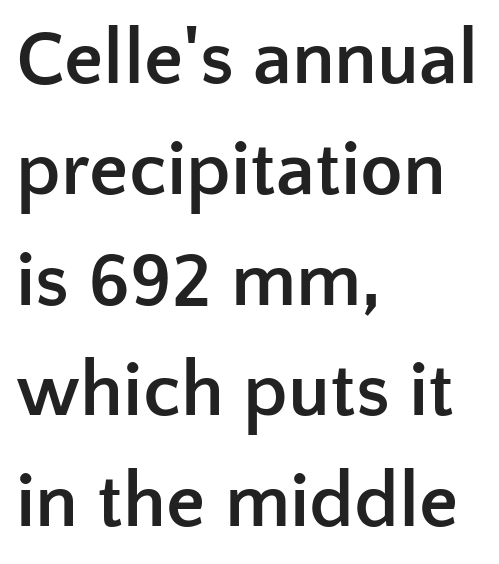
{"serif": "no", "italic": "no", "bold": "yes", "weight": "semibold", "width": "normal", "stroke_contrast": "low", "x_height": "medium", "monospaced": "no", "underline": "no", "align": "left", "line_spacing": "normal", "line_spacing_ratio": 1.42, "letter_spacing": "normal", "letter_spacing_em": 0.0, "glyph_px": 78}
